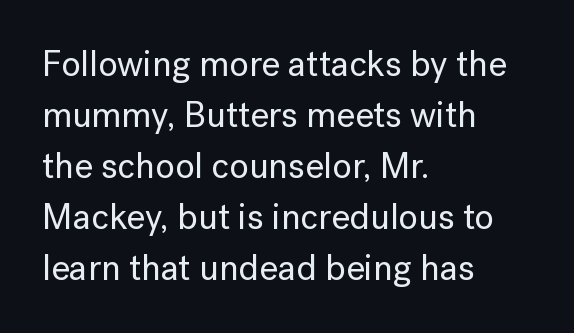
{"serif": "no", "italic": "no", "width": "normal", "stroke_contrast": "low", "x_height": "medium", "monospaced": "no", "underline": "no", "align": "left", "line_spacing": "normal", "line_spacing_ratio": 1.42, "letter_spacing": "normal", "letter_spacing_em": 0.0, "glyph_px": 36}
